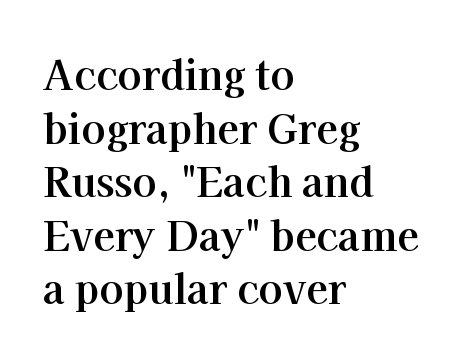
The vertical gap from one line to the next is medium. Here the designer chose a conventional face with non-uniform glyph widths. Heft: maximum for text — a bold. Words float on clear page, feet unadorned. Posture: vertical. The text block is weighted toward the left margin, trailing off unevenly rightward.
